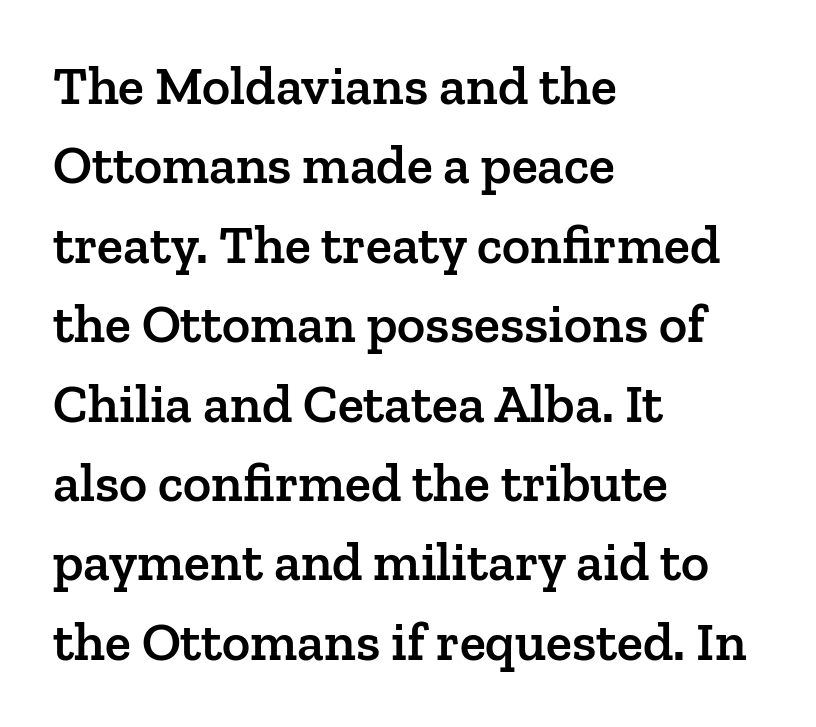
{"serif": "yes", "italic": "no", "bold": "semi", "weight": "semibold", "width": "normal", "stroke_contrast": "low", "x_height": "medium", "monospaced": "no", "underline": "no", "align": "left", "line_spacing": "normal", "line_spacing_ratio": 1.47, "letter_spacing": "normal", "letter_spacing_em": 0.0, "glyph_px": 54}
